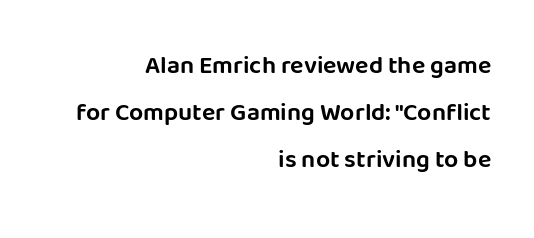
Descender tails drop into unmarked territory. The lines are quadded right. Every character sits straight up, as roman type does. No extra tracking has been applied to these lines.
